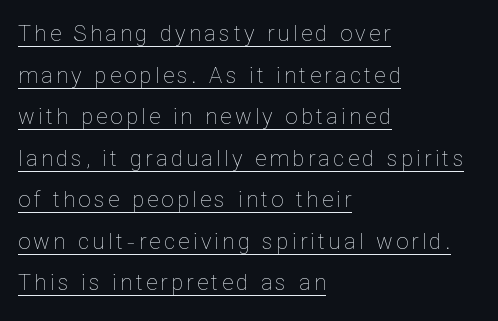
The image shows 22 px text type, upright; set left-aligned, line spacing 1.89x, underlined.
